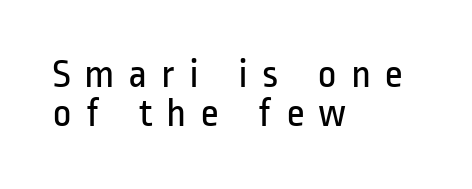
{"serif": "no", "italic": "no", "bold": "no", "weight": "regular", "width": "condensed", "stroke_contrast": "low", "x_height": "medium", "monospaced": "no", "underline": "no", "align": "left", "line_spacing": "tight", "line_spacing_ratio": 0.96, "letter_spacing": "wide", "letter_spacing_em": 0.33, "glyph_px": 41}
